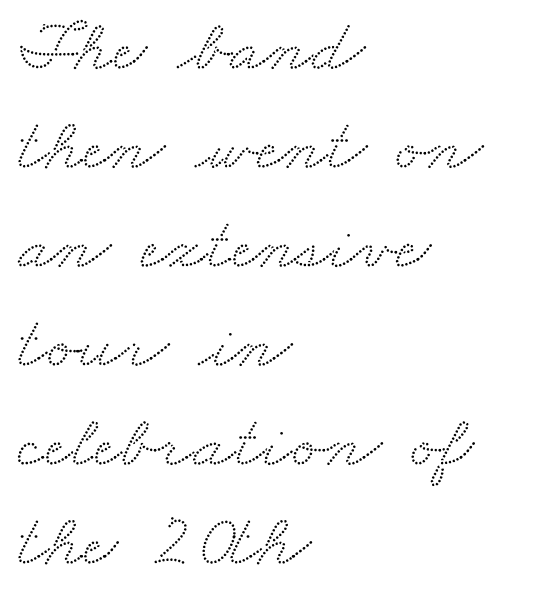
The image shows 75 px wide serif type; set left-aligned, normal line spacing (1.32x), normal letter spacing, not underlined; medium stroke contrast and a small x-height.
